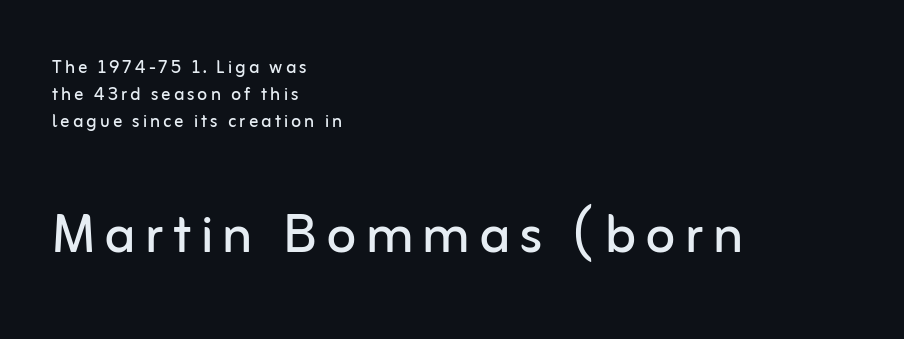
Q: Is the text bold? A: No.
Q: Is the text italic (slanted)? A: No, it is upright.
Q: Is the typeface a serif or a sans-serif typeface? A: Sans-serif.
Q: Is the text underlined? A: No.
Q: How is the paragraph aligned? A: Left-aligned.
Q: Which block of text is set in a larger size, the first (top) or the second (bottom)? A: The second (bottom) one.
Q: Width (condensed, normal, or wide)? A: Normal.
Q: Stroke contrast? A: Low.
Q: x-height? A: Medium.
Q: Monospaced? A: No.
